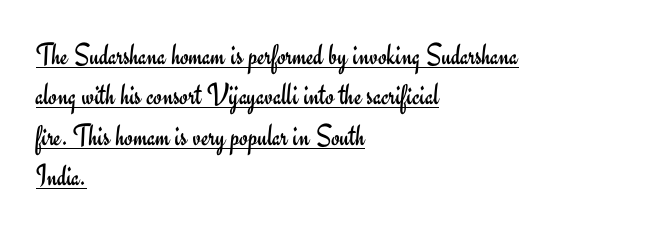
The image shows 31 px regular-weight sans-serif type; set left-aligned, normal line spacing (1.3x), normal letter spacing, underlined; low stroke contrast and a small x-height.
